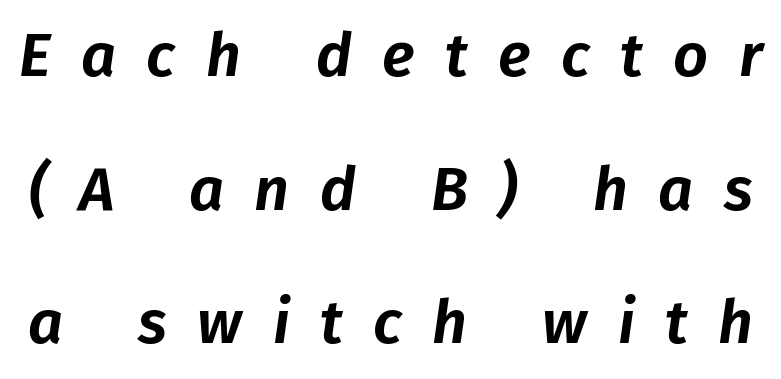
Q: Is the text italic (slanted)? A: Yes, it leans right by about 8 degrees.
Q: Is the text underlined? A: No.
Q: Is the spacing between letters normal or unusually wide? A: Unusually wide.
Q: Is the spacing between lines tight, normal or loose? A: Loose.
Q: Width (condensed, normal, or wide)? A: Normal.
Q: Stroke contrast? A: Low.
Q: x-height? A: Medium.
Q: Monospaced? A: No.
